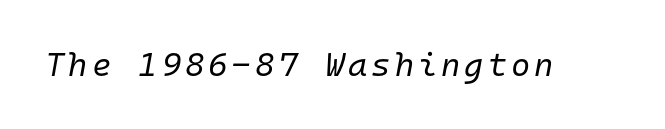
The image shows 33 px regular-weight type, italic (leaning right), monospaced; set not underlined; low stroke contrast and a medium x-height.
